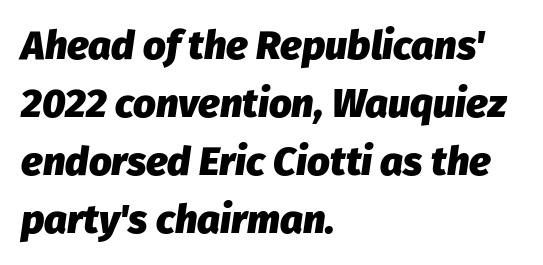
Q: Is the text bold? A: Yes.
Q: Is the text italic (slanted)? A: Yes, it leans right by about 8 degrees.
Q: Is the text underlined? A: No.
Q: How is the paragraph aligned? A: Left-aligned.
Q: Is the spacing between letters normal or unusually wide? A: Normal.
Q: Is the spacing between lines tight, normal or loose? A: Normal.
Q: Width (condensed, normal, or wide)? A: Normal.
Q: Stroke contrast? A: Low.
Q: x-height? A: Medium.
Q: Monospaced? A: No.
